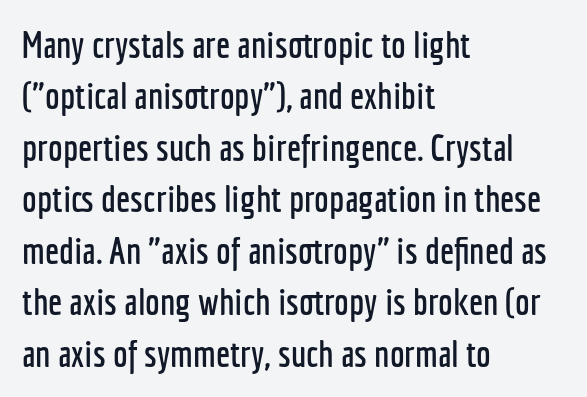
Here the glyphs are tracked normally, forming tight word shapes. When letters stand straight like this, we call the style roman or upright. The glyphs are unaccompanied by any horizontal stroke below them. Does the type have serifs? No, each stem ends abruptly. A typesetter would call this proportional, since set widths differ per character. Compared with a centered layout, this one pins lines to the left instead.
